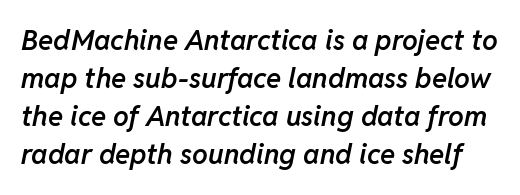
{"italic": "yes", "lean": "right", "slant_degrees": 11, "bold": "semi", "weight": "semibold", "width": "normal", "stroke_contrast": "low", "x_height": "medium", "monospaced": "no", "underline": "no", "line_spacing": "normal", "line_spacing_ratio": 1.36, "letter_spacing": "normal", "letter_spacing_em": 0.0, "glyph_px": 28}
